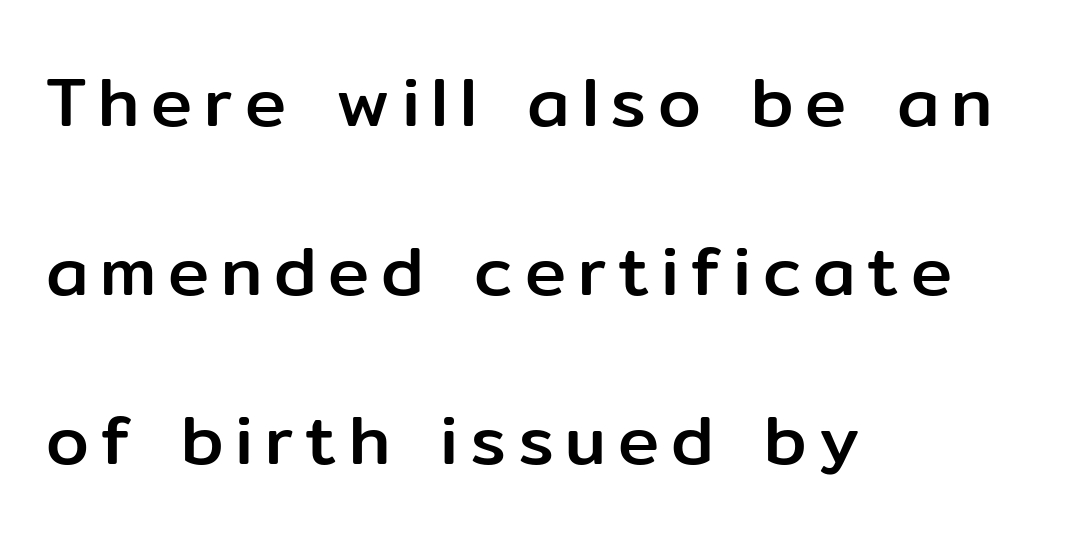
The image shows 69 px sans-serif type, upright; set left-aligned, loose line spacing (2.45x), not underlined; low stroke contrast and a medium x-height.
